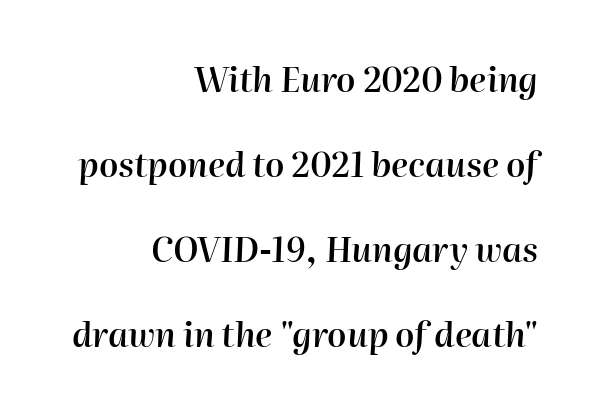
The gaps between neighbouring characters are ordinary and unremarkable. The whole block is typeset with a tilt. The space between consecutive lines is lavish. Teacher's note: observe the even right margin — that is flush-right alignment. These lines are rendered in a variable-pitch font. This is moderately heavy type, rendered in semibold.
